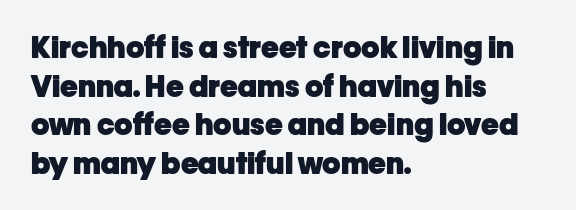
The image shows 30 px heavy sans-serif type, upright; set left-aligned, normal line spacing (1.29x), normal letter spacing, not underlined; low stroke contrast and a medium x-height.
